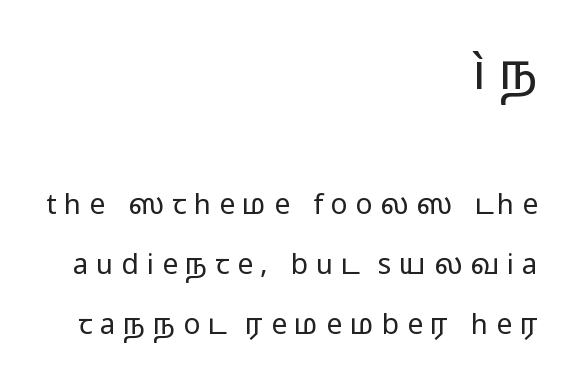
Q: Is the text bold? A: No.
Q: Is the text italic (slanted)? A: No, it is upright.
Q: Is the typeface a serif or a sans-serif typeface? A: Sans-serif.
Q: Is the text underlined? A: No.
Q: How is the paragraph aligned? A: Right-aligned.
Q: Is the spacing between letters normal or unusually wide? A: Unusually wide.
Q: Is the spacing between lines tight, normal or loose? A: Loose.
Q: Which block of text is set in a larger size, the first (top) or the second (bottom)? A: The first (top) one.
Q: Width (condensed, normal, or wide)? A: Wide.
Q: Stroke contrast? A: Low.
Q: x-height? A: Medium.
Q: Monospaced? A: No.
